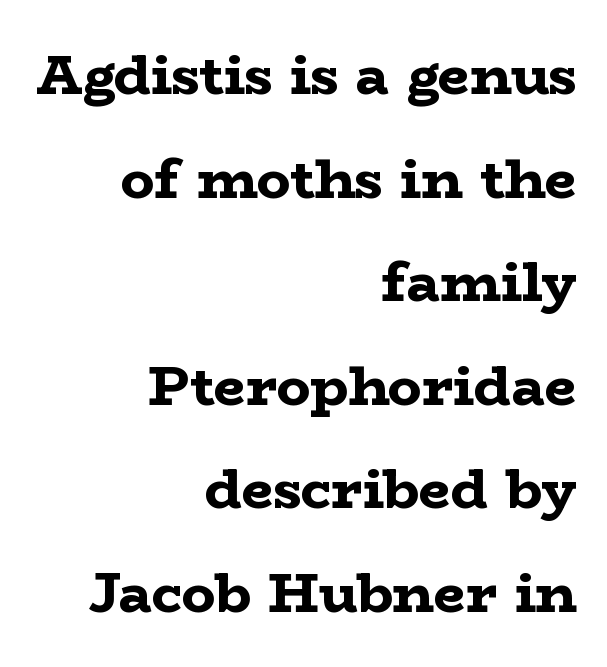
Here the glyphs are tracked normally, forming tight word shapes. The string is rendered with underlining switched off. Which margin do the lines hug? The right one — the left edge is uneven. Regarding serifs, this sample has them.
